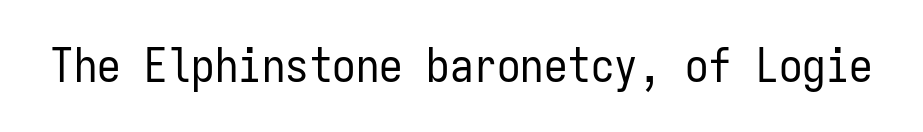
{"serif": "no", "italic": "no", "bold": "no", "weight": "regular", "width": "condensed", "stroke_contrast": "low", "x_height": "medium", "monospaced": "yes", "underline": "no", "letter_spacing": "normal", "letter_spacing_em": 0.0, "glyph_px": 47}
